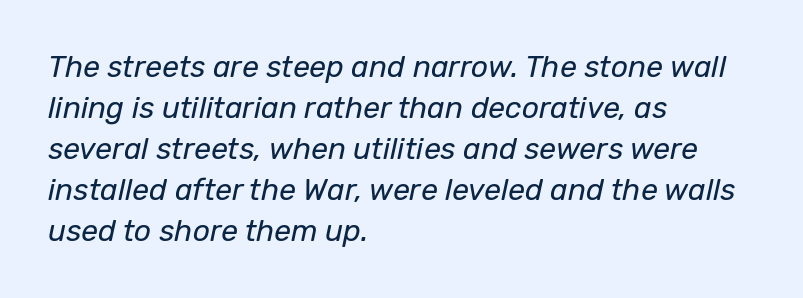
The passage shown is not underscored anywhere. Bold? No — there's no thickening of the strokes. Short and long lines alike share a common starting point at left. Does the lettering tilt? It does — this is italic. Is this a fixed-width face? No — the glyphs have proportional, varying widths. Leading: standard.
